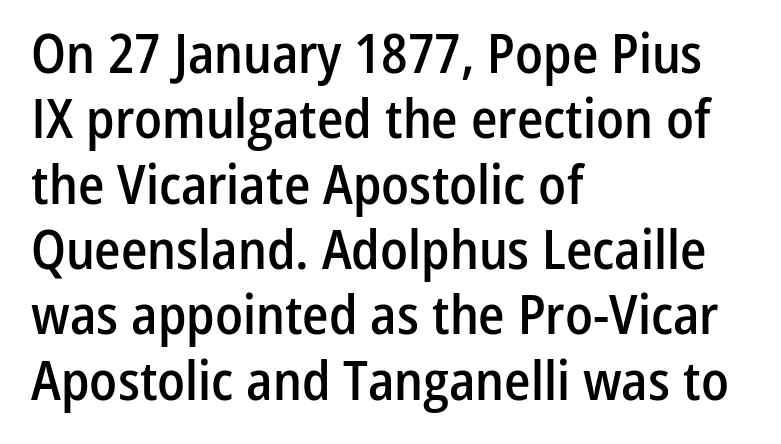
{"serif": "no", "italic": "no", "bold": "semi", "weight": "semibold", "width": "condensed", "stroke_contrast": "low", "x_height": "medium", "monospaced": "no", "underline": "no", "align": "left", "line_spacing_ratio": 1.21, "letter_spacing": "normal", "letter_spacing_em": 0.0, "glyph_px": 54}
